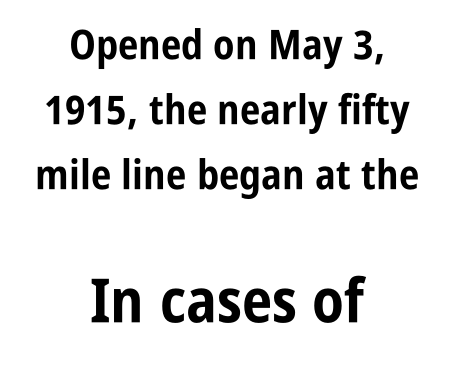
{"serif": "no", "italic": "no", "bold": "yes", "weight": "bold", "width": "condensed", "stroke_contrast": "low", "x_height": "large", "monospaced": "no", "underline": "no", "align": "center", "line_spacing": "normal", "line_spacing_ratio": 1.58, "letter_spacing": "normal", "letter_spacing_em": 0.0, "larger_block": "second", "size_ratio": 1.49, "glyph_px": 61}
